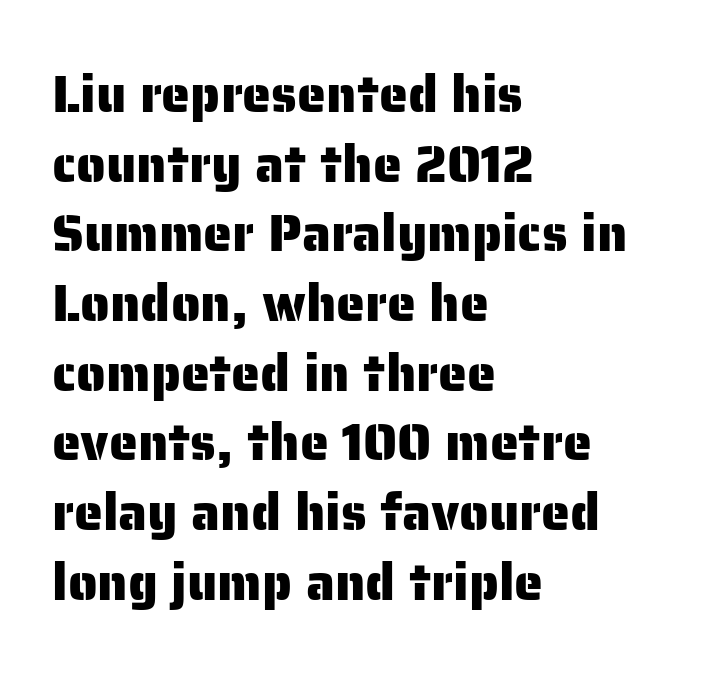
The face used here is a sans, in the tradition of grotesques and geometrics. Evenly set lines give the paragraph a standard silhouette. Do the characters align in a grid? No, the font is proportional. These lines stack with their left ends in a neat column. Glyph-to-glyph distance matches everyday printed text.
